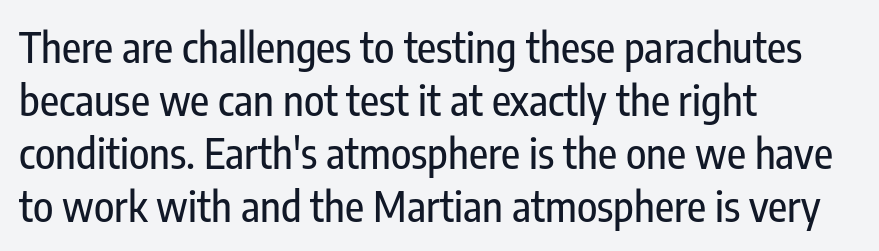
Q: Is the text italic (slanted)? A: No, it is upright.
Q: Is the typeface a serif or a sans-serif typeface? A: Sans-serif.
Q: Is the text underlined? A: No.
Q: How is the paragraph aligned? A: Left-aligned.
Q: Is the spacing between letters normal or unusually wide? A: Normal.
Q: Is the spacing between lines tight, normal or loose? A: Normal.
Q: Width (condensed, normal, or wide)? A: Condensed.
Q: Stroke contrast? A: Low.
Q: x-height? A: Medium.
Q: Monospaced? A: No.
